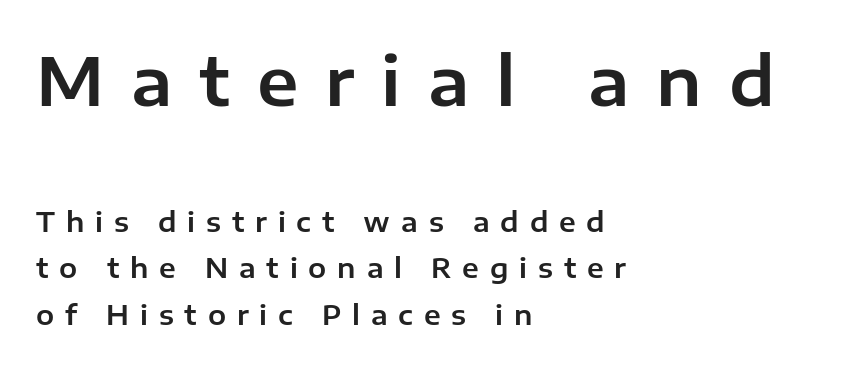
The image shows 67 px sans-serif type, upright; set left-aligned, line spacing 1.71x, unusually wide letter spacing (+0.4 em), not underlined; the first (top) block is 2.48x larger; low stroke contrast and a medium x-height.
